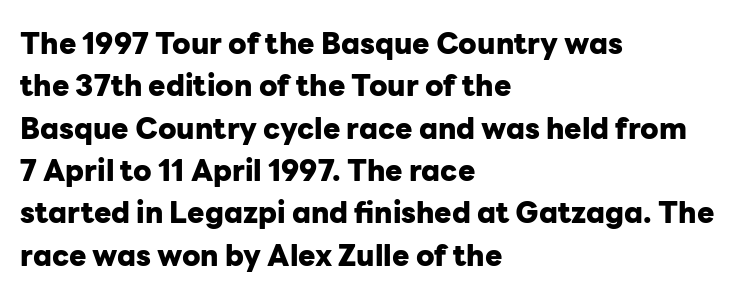
The image shows 29 px heavy sans-serif type, upright; set left-aligned, normal line spacing (1.46x), normal letter spacing, not underlined; low stroke contrast and a medium x-height.
